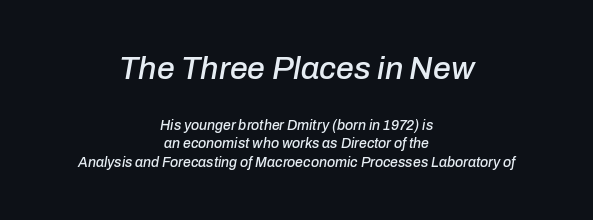
The image shows 32 px text type, italic (leaning right); set centered, normal line spacing (1.3x), normal letter spacing, not underlined; the first (top) block is 2.29x larger; low stroke contrast and a medium x-height.
